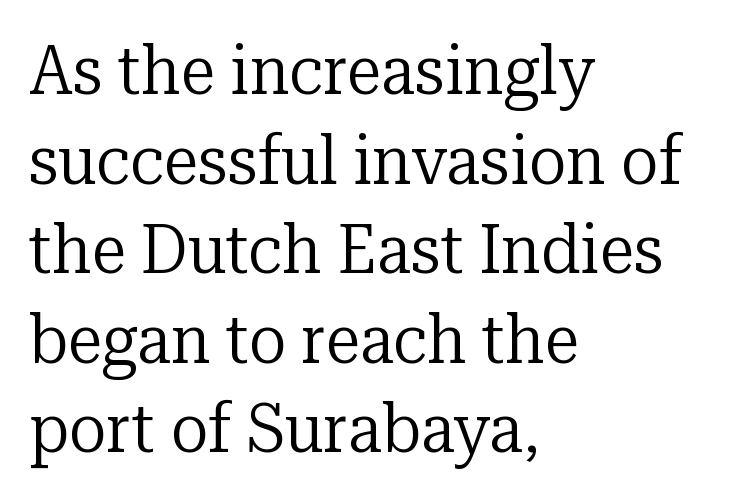
The image shows 70 px regular-weight serif type, upright; set left-aligned, normal line spacing (1.28x), normal letter spacing, not underlined; low stroke contrast and a medium x-height.
